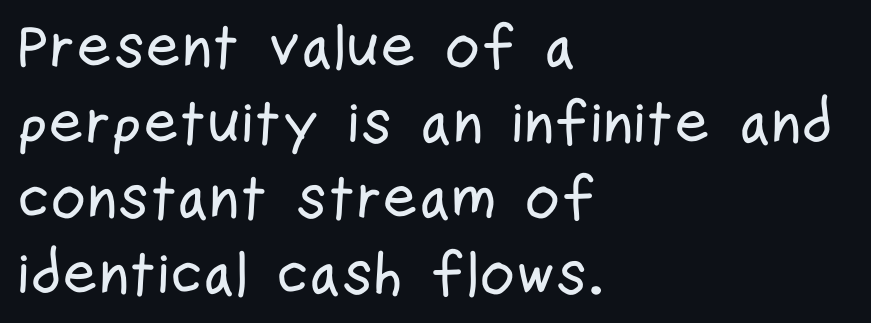
{"serif": "no", "italic": "no", "width": "condensed", "stroke_contrast": "low", "x_height": "medium", "monospaced": "no", "underline": "no", "align": "left", "line_spacing_ratio": 1.24, "letter_spacing": "normal", "letter_spacing_em": 0.0, "glyph_px": 61}
